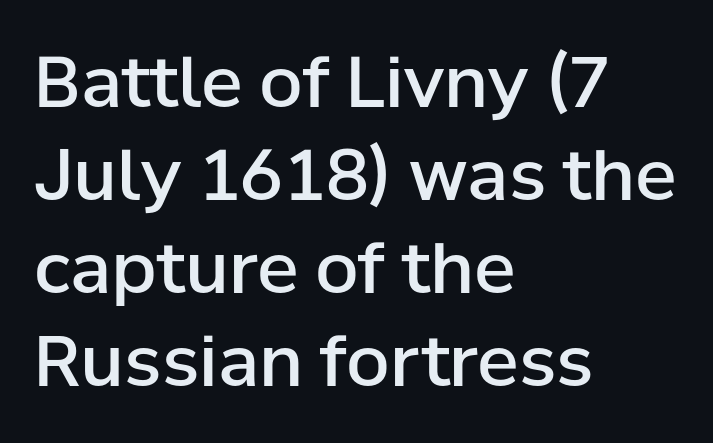
Q: Is the text bold? A: Semi-bold.
Q: Is the text italic (slanted)? A: No, it is upright.
Q: Is the typeface a serif or a sans-serif typeface? A: Sans-serif.
Q: Is the text underlined? A: No.
Q: How is the paragraph aligned? A: Left-aligned.
Q: Is the spacing between letters normal or unusually wide? A: Normal.
Q: Is the spacing between lines tight, normal or loose? A: Normal.
Q: Width (condensed, normal, or wide)? A: Normal.
Q: Stroke contrast? A: Low.
Q: x-height? A: Medium.
Q: Monospaced? A: No.
